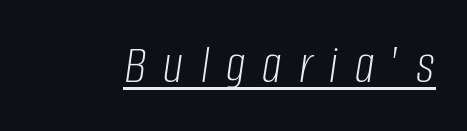
Q: Is the text bold? A: No.
Q: Is the text italic (slanted)? A: Yes, it leans right by about 8 degrees.
Q: Is the text underlined? A: Yes.
Q: Is the spacing between letters normal or unusually wide? A: Unusually wide.
Q: Width (condensed, normal, or wide)? A: Condensed.
Q: Stroke contrast? A: Low.
Q: x-height? A: Large.
Q: Monospaced? A: No.
